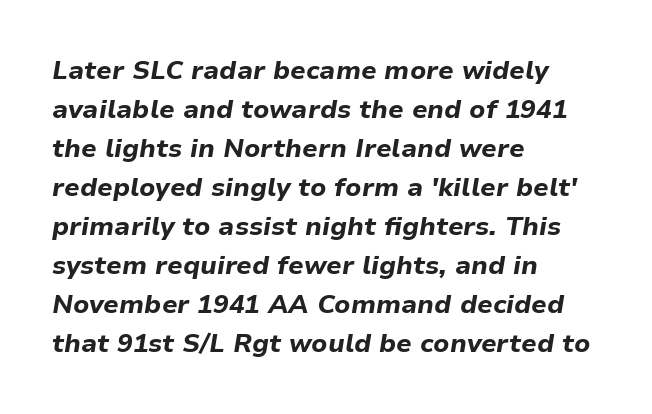
Evenly set lines give the paragraph a standard silhouette. Slanted lettering throughout. Underlining? Definitely not there. Here the glyphs are tracked normally, forming tight word shapes. Leftover space on each line is placed entirely after the last word.
